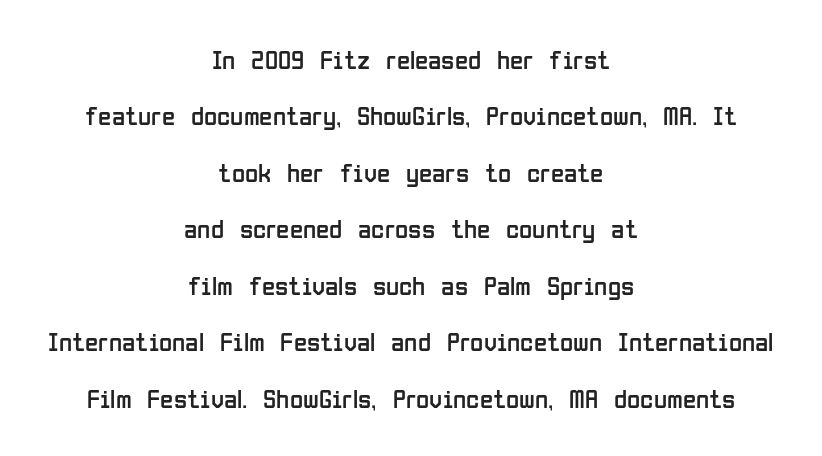
Q: Is the text bold? A: No.
Q: Is the text italic (slanted)? A: No, it is upright.
Q: Is the text underlined? A: No.
Q: How is the paragraph aligned? A: Centered.
Q: Is the spacing between letters normal or unusually wide? A: Normal.
Q: Is the spacing between lines tight, normal or loose? A: Loose.
